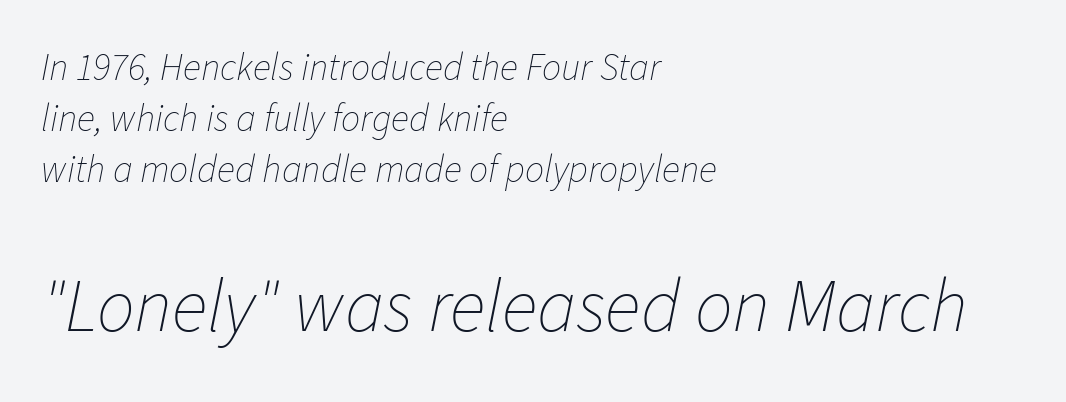
{"italic": "yes", "lean": "right", "slant_degrees": 11, "bold": "no", "weight": "thin", "width": "normal", "stroke_contrast": "low", "x_height": "medium", "monospaced": "no", "underline": "no", "align": "left", "line_spacing": "normal", "line_spacing_ratio": 1.34, "letter_spacing": "normal", "letter_spacing_em": 0.0, "larger_block": "second", "size_ratio": 1.97, "glyph_px": 75}
